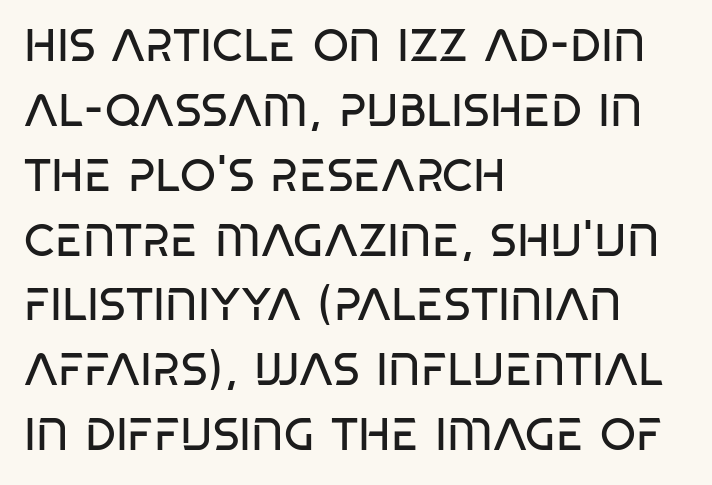
The image shows 46 px regular-weight, condensed sans-serif type; set left-aligned, normal line spacing (1.41x), normal letter spacing, not underlined; low stroke contrast and a large x-height.
